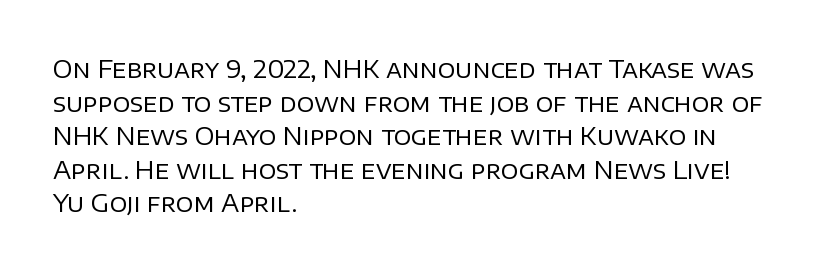
Q: Is the text bold? A: No.
Q: Is the text italic (slanted)? A: No, it is upright.
Q: Is the text underlined? A: No.
Q: How is the paragraph aligned? A: Left-aligned.
Q: Is the spacing between letters normal or unusually wide? A: Normal.
Q: Is the spacing between lines tight, normal or loose? A: Normal.
